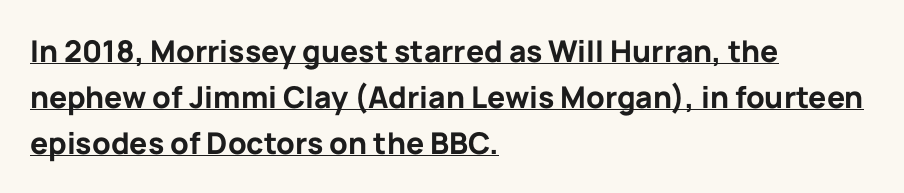
The image shows 30 px bold sans-serif type, upright; set left-aligned, normal line spacing (1.53x), normal letter spacing, underlined; low stroke contrast and a medium x-height.
